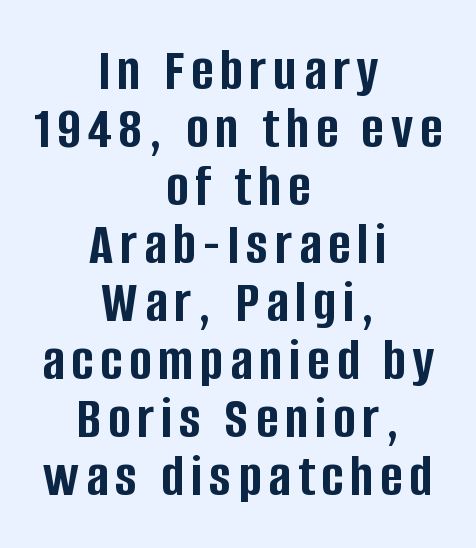
The image shows 61 px semibold, condensed sans-serif type, upright; set centered, tight line spacing (0.95x), not underlined; low stroke contrast and a large x-height.
